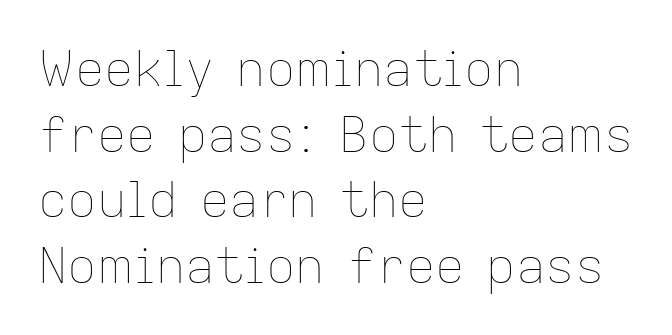
Q: Is the text bold? A: No.
Q: Is the text italic (slanted)? A: No, it is upright.
Q: Is the text underlined? A: No.
Q: How is the paragraph aligned? A: Left-aligned.
Q: Is the spacing between letters normal or unusually wide? A: Normal.
Q: Is the spacing between lines tight, normal or loose? A: Normal.
Q: Width (condensed, normal, or wide)? A: Normal.
Q: Stroke contrast? A: Low.
Q: x-height? A: Medium.
Q: Monospaced? A: No.
